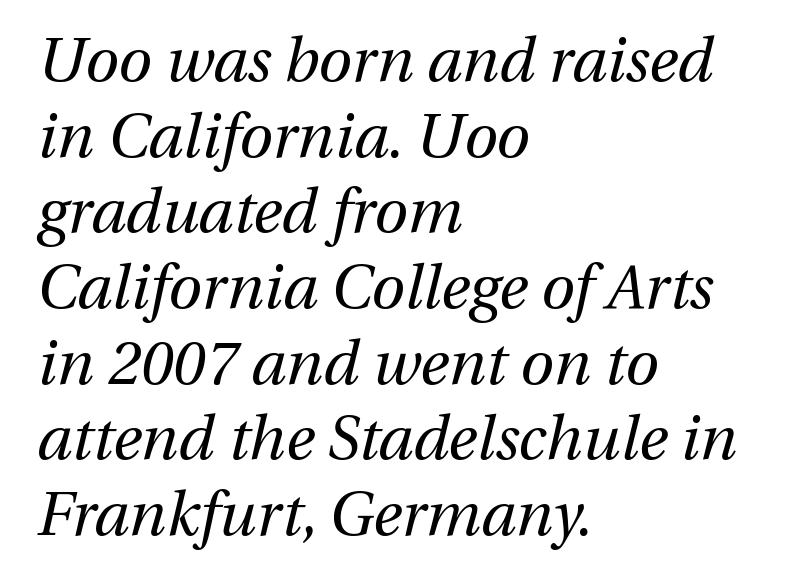
Q: Is the text bold? A: No.
Q: Is the text italic (slanted)? A: Yes, it leans right by about 13 degrees.
Q: Is the text underlined? A: No.
Q: How is the paragraph aligned? A: Left-aligned.
Q: Is the spacing between letters normal or unusually wide? A: Normal.
Q: Width (condensed, normal, or wide)? A: Normal.
Q: Stroke contrast? A: Medium.
Q: x-height? A: Medium.
Q: Monospaced? A: No.
